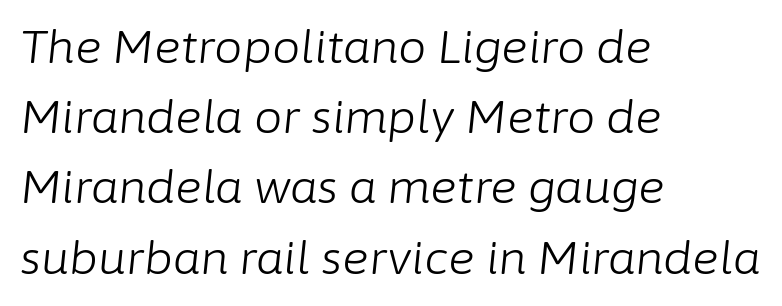
The image shows 45 px light type, italic (leaning right); set left-aligned, normal line spacing (1.56x), normal letter spacing, not underlined; low stroke contrast and a medium x-height.
